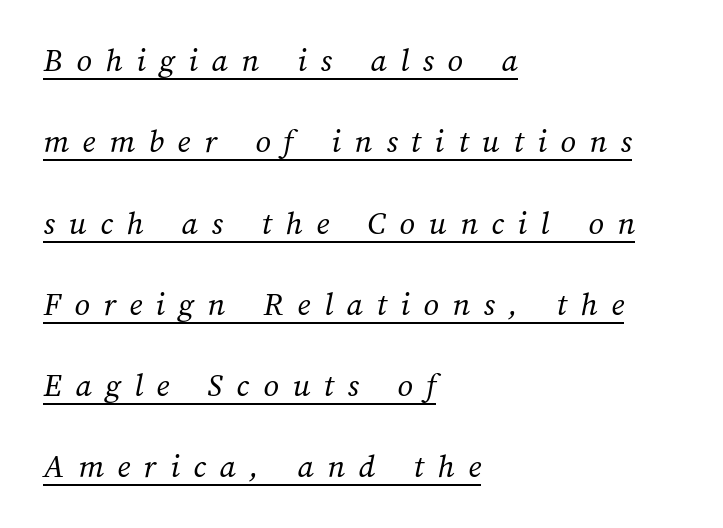
Looks like regular typesetting: each glyph gets only the width it needs. The block of text is sparse from top to bottom, with ample space between rows. On a weight scale, this lands at 450 or below. Beneath each row of characters lies a ruled line. One-word summary of the alignment: left. Letter spacing: wide.
